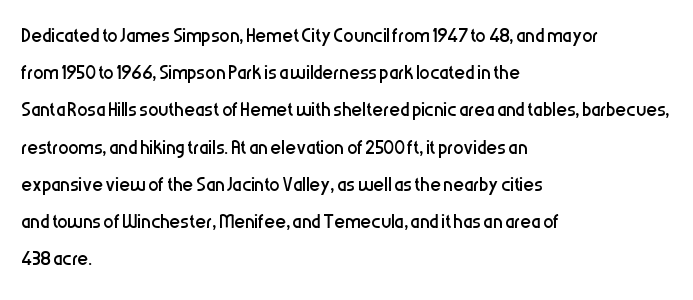
The image shows 26 px text type, upright; set left-aligned, normal line spacing (1.43x), normal letter spacing, not underlined.
